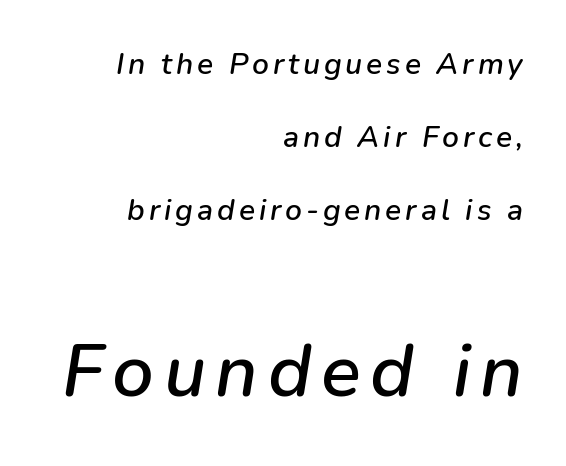
The image shows 74 px text type, italic (leaning right); set right-aligned, loose line spacing (2.43x), not underlined; the second (bottom) block is 2.47x larger; low stroke contrast and a medium x-height.
